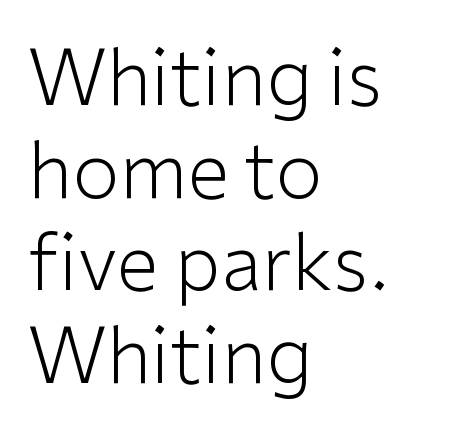
Q: Is the text bold? A: No.
Q: Is the text italic (slanted)? A: No, it is upright.
Q: Is the typeface a serif or a sans-serif typeface? A: Sans-serif.
Q: Is the text underlined? A: No.
Q: How is the paragraph aligned? A: Left-aligned.
Q: Is the spacing between letters normal or unusually wide? A: Normal.
Q: Width (condensed, normal, or wide)? A: Normal.
Q: Stroke contrast? A: Low.
Q: x-height? A: Medium.
Q: Monospaced? A: No.
